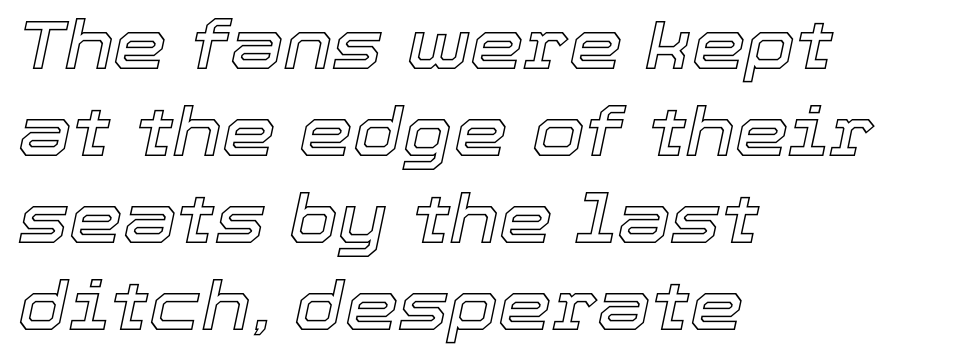
The image shows 68 px text type, italic (leaning right); set left-aligned, normal line spacing (1.28x), normal letter spacing, not underlined; a medium x-height.
